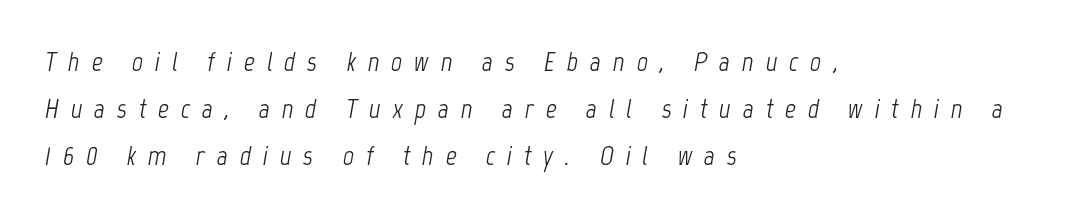
Q: Is the text bold? A: No.
Q: Is the text italic (slanted)? A: Yes, it leans right by about 12 degrees.
Q: Is the text underlined? A: No.
Q: How is the paragraph aligned? A: Left-aligned.
Q: Is the spacing between letters normal or unusually wide? A: Unusually wide.
